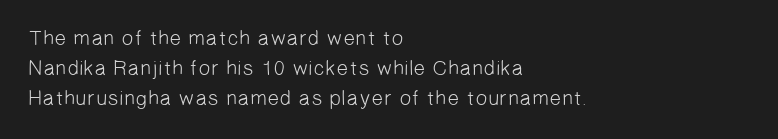
{"bold": "no", "underline": "no", "align": "left", "line_spacing": "normal", "line_spacing_ratio": 1.43, "letter_spacing": "normal", "letter_spacing_em": 0.0, "glyph_px": 21}
